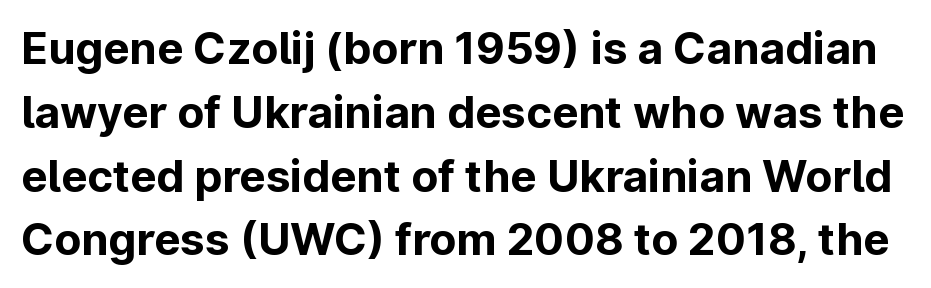
Q: Is the text bold? A: Yes.
Q: Is the text italic (slanted)? A: No, it is upright.
Q: Is the typeface a serif or a sans-serif typeface? A: Sans-serif.
Q: Is the text underlined? A: No.
Q: Is the spacing between letters normal or unusually wide? A: Normal.
Q: Is the spacing between lines tight, normal or loose? A: Normal.
Q: Width (condensed, normal, or wide)? A: Normal.
Q: Stroke contrast? A: Low.
Q: x-height? A: Medium.
Q: Monospaced? A: No.
